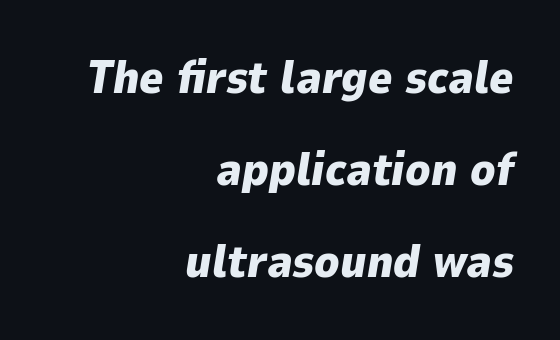
The image shows 46 px heavy type, italic (leaning right); set right-aligned, loose line spacing (2.0x), normal letter spacing, not underlined; low stroke contrast and a medium x-height.
